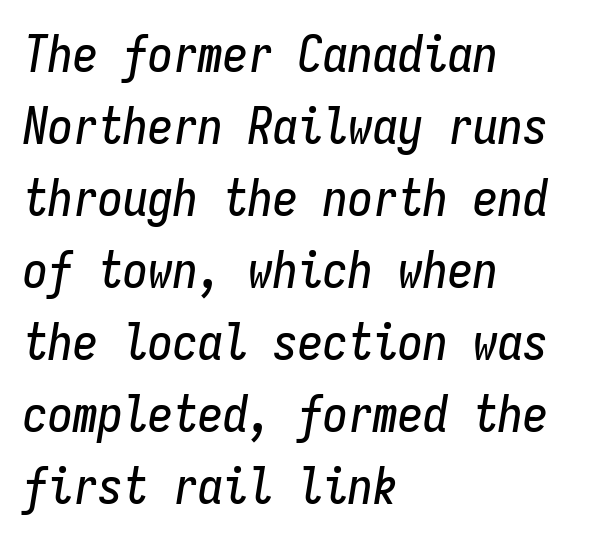
Q: Is the text italic (slanted)? A: Yes, it leans right by about 9 degrees.
Q: Is the text underlined? A: No.
Q: How is the paragraph aligned? A: Left-aligned.
Q: Is the spacing between letters normal or unusually wide? A: Normal.
Q: Is the spacing between lines tight, normal or loose? A: Normal.
Q: Width (condensed, normal, or wide)? A: Condensed.
Q: Stroke contrast? A: Low.
Q: x-height? A: Medium.
Q: Monospaced? A: Yes.
